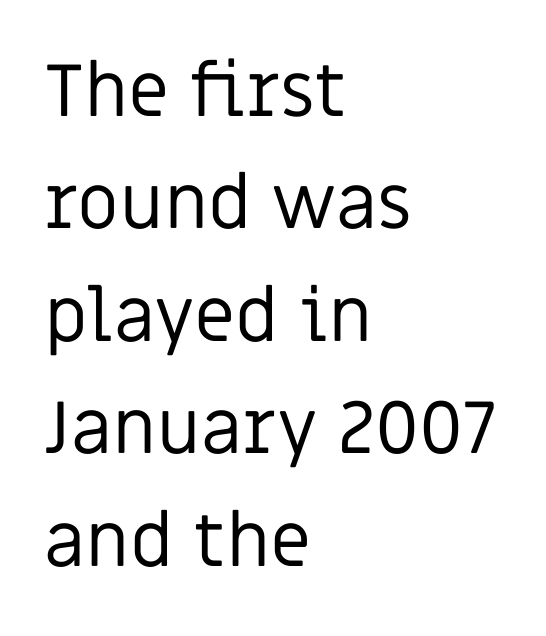
{"serif": "no", "italic": "no", "bold": "no", "weight": "regular", "width": "normal", "stroke_contrast": "low", "x_height": "large", "monospaced": "no", "underline": "no", "align": "left", "line_spacing": "normal", "line_spacing_ratio": 1.52, "letter_spacing": "normal", "letter_spacing_em": 0.0, "glyph_px": 74}
